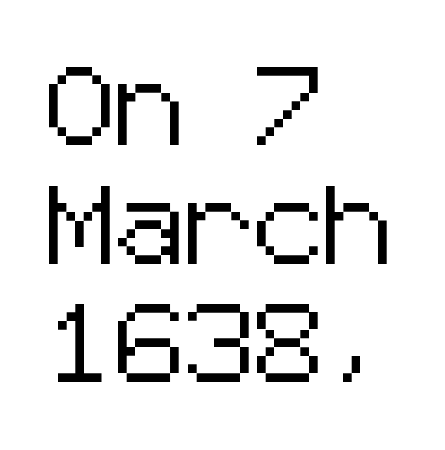
Successive baselines arrive at the customary interval. Beneath every word, the page is bare. One-word summary of the alignment: left. How are the letters spaced? Ordinarily, with no added tracking.
